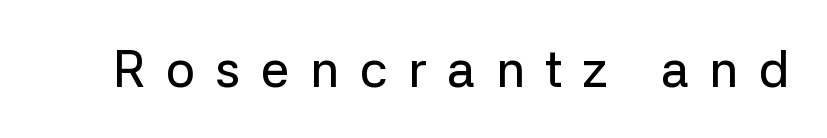
Observe the absence of serifs on each vertical stroke in this sample. Here the designer chose a conventional face with non-uniform glyph widths. Rendered with straight, roman letterforms. Honestly, the letter spacing is so wide it's the main thing you notice. A clean baseline with only descenders dipping below it.
